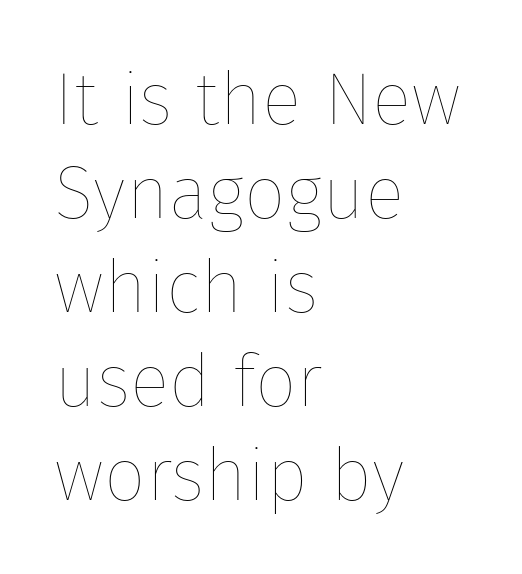
The image shows 74 px thin type, upright; set left-aligned, normal line spacing (1.27x), normal letter spacing, not underlined; low stroke contrast and a medium x-height.
